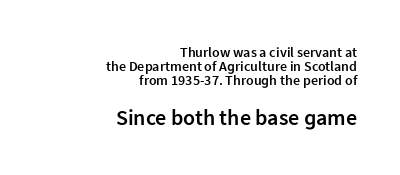
The letters stand straight up with perfectly vertical stems. Stroke thickness is moderately raised; the sample reads as semibold. No extra tracking has been applied to these lines. Clear beneath every line of the passage. The line-height multiplier appears low, near solid setting. Character size in the trailing block exceeds that of the leading block.
